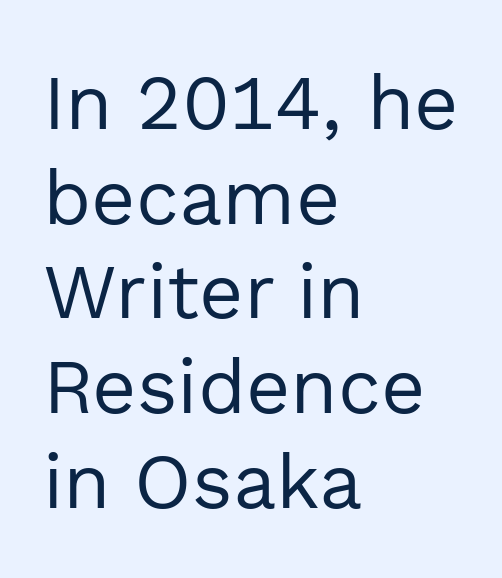
Every row of glyphs begins at an identical x-position on the left. Italic? Not at all — the glyphs are vertical. Letter spacing: default. Descenders are the only things crossing below the line. Varying glyph widths throughout — classic text-font behaviour.
